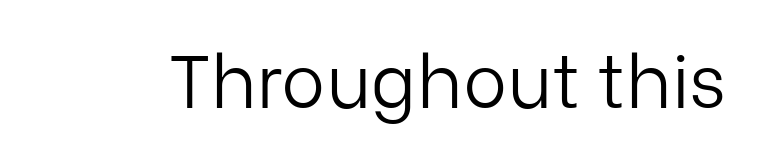
The image shows 74 px light sans-serif type, upright; set normal letter spacing, not underlined; low stroke contrast and a medium x-height.
